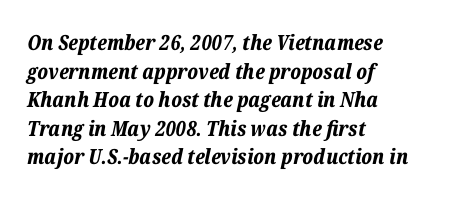
The lines sit at an ordinary, default distance from one another. The face used here has a pronounced slope to its letters. The rendering uses a bold face; every stroke is thick and dark. Descender tails drop into unmarked territory.
